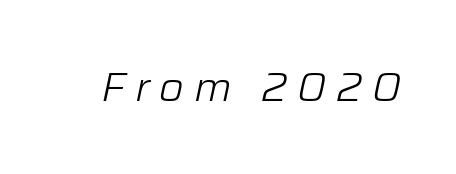
{"italic": "yes", "lean": "right", "slant_degrees": 12, "bold": "no", "weight": "light", "width": "normal", "stroke_contrast": "low", "x_height": "medium", "monospaced": "no", "underline": "no", "letter_spacing": "wide", "letter_spacing_em": 0.24, "glyph_px": 40}
